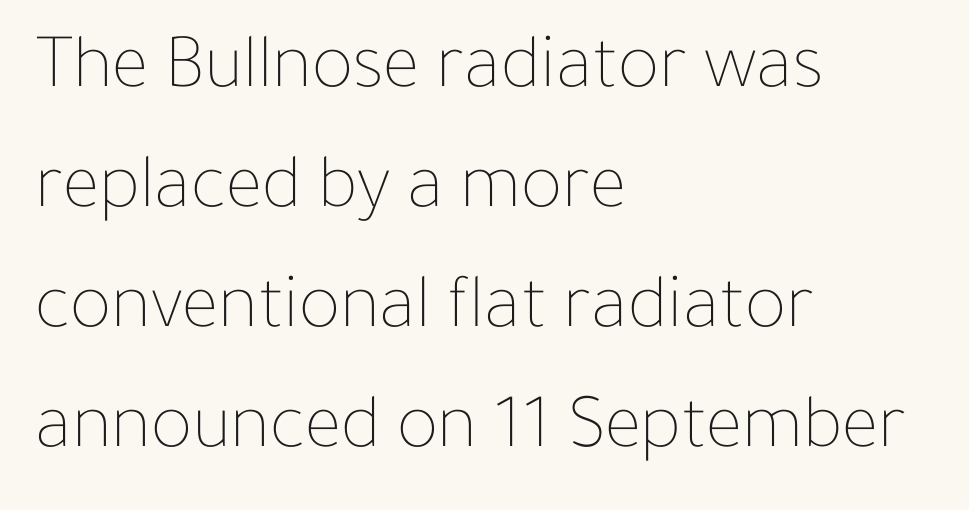
The image shows 78 px thin type, upright; set left-aligned, normal line spacing (1.54x), normal letter spacing, not underlined; low stroke contrast and a medium x-height.
